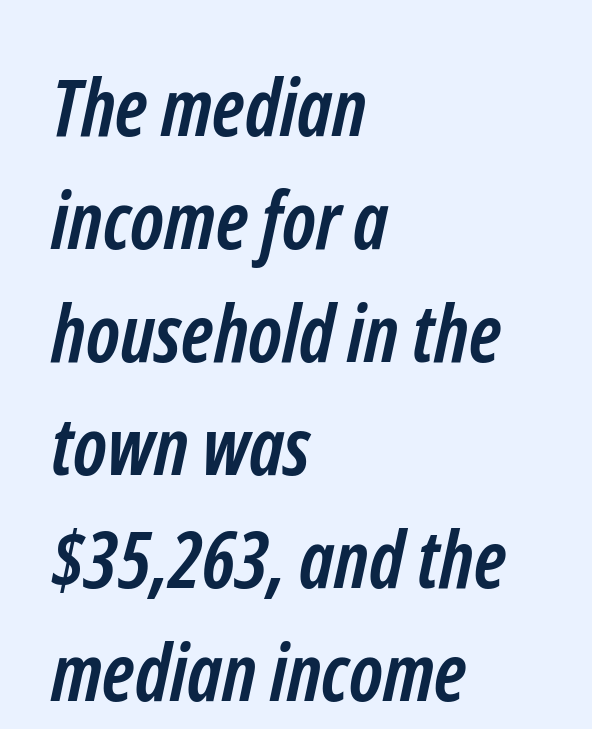
Q: Is the text bold? A: Yes.
Q: Is the typeface a serif or a sans-serif typeface? A: Sans-serif.
Q: Is the text underlined? A: No.
Q: How is the paragraph aligned? A: Left-aligned.
Q: Is the spacing between letters normal or unusually wide? A: Normal.
Q: Is the spacing between lines tight, normal or loose? A: Normal.
Q: Width (condensed, normal, or wide)? A: Condensed.
Q: Stroke contrast? A: Low.
Q: x-height? A: Medium.
Q: Monospaced? A: No.
